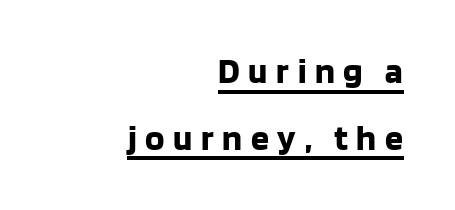
{"serif": "no", "italic": "no", "bold": "yes", "weight": "bold", "width": "normal", "stroke_contrast": "low", "x_height": "large", "monospaced": "no", "underline": "yes", "align": "right", "line_spacing_ratio": 1.85, "letter_spacing": "wide", "letter_spacing_em": 0.24, "glyph_px": 36}
